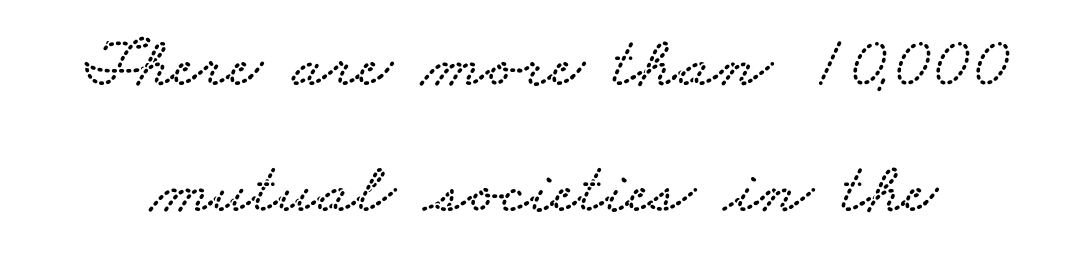
{"serif": "yes", "width": "wide", "stroke_contrast": "low", "x_height": "small", "monospaced": "no", "underline": "no", "line_spacing_ratio": 1.75, "letter_spacing": "normal", "letter_spacing_em": 0.0, "glyph_px": 72}
